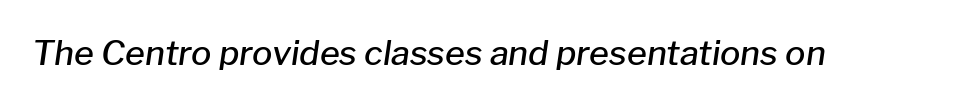
Anything drawn beneath the words? Only blank space. Is the letter spacing exaggerated? No — it looks like the ordinary default. A somewhat darkened texture: the type is semibold rather than bold. Quick note: italic. Is this a fixed-width face? No — the glyphs have proportional, varying widths.
